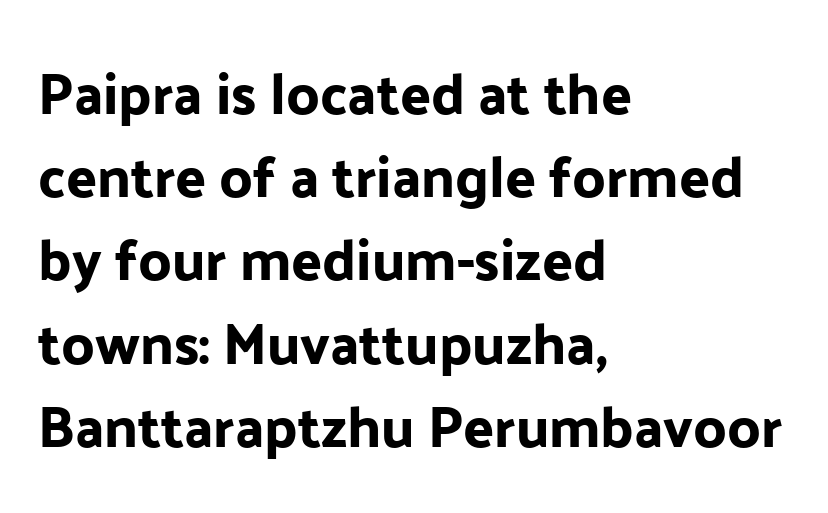
The image shows 57 px sans-serif type, upright; set left-aligned, normal line spacing (1.46x), normal letter spacing, not underlined; low stroke contrast and a medium x-height.
